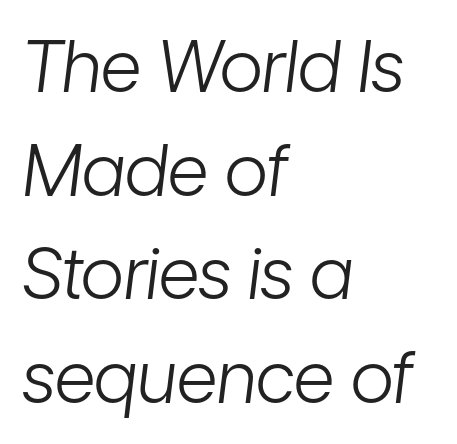
The image shows 71 px light, condensed type, italic (leaning right); set left-aligned, normal line spacing (1.46x), normal letter spacing, not underlined; low stroke contrast and a medium x-height.
